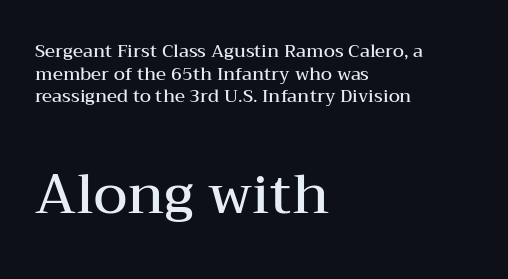
The image shows 55 px semibold, wide serif type, upright; set left-aligned, normal line spacing (1.26x), normal letter spacing, not underlined; the second (bottom) block is 3.06x larger; medium stroke contrast and a medium x-height.
